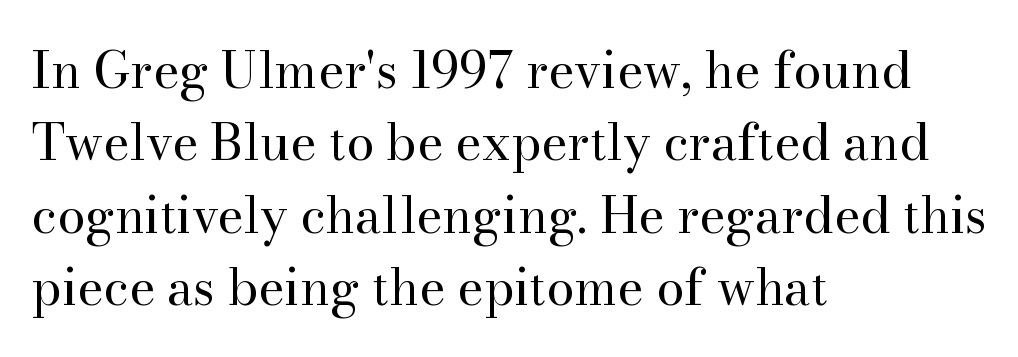
The image shows 50 px regular-weight serif type, upright; set left-aligned, normal line spacing (1.45x), normal letter spacing, not underlined; high stroke contrast and a small x-height.
